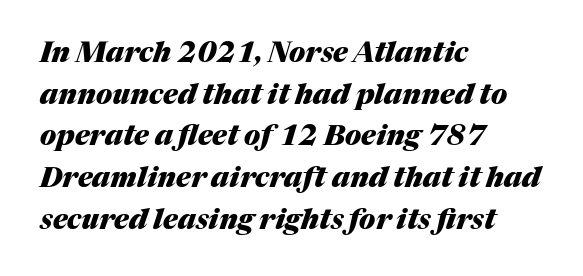
Here the glyphs are tracked normally, forming tight word shapes. The baseline area is clear. Summary of vertical rhythm: regular, with standard interline spacing. You could not count columns in this text — the font is proportionally spaced.
